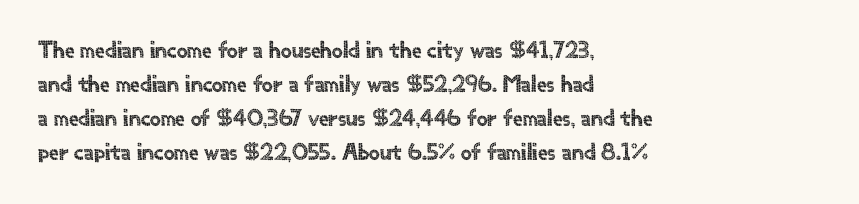
Q: Is the text italic (slanted)? A: No, it is upright.
Q: Is the text underlined? A: No.
Q: How is the paragraph aligned? A: Left-aligned.
Q: Is the spacing between letters normal or unusually wide? A: Normal.
Q: Is the spacing between lines tight, normal or loose? A: Normal.
